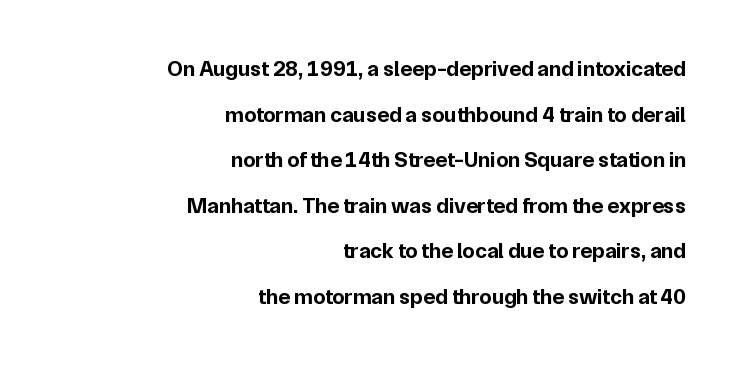
{"italic": "no", "bold": "yes", "underline": "no", "align": "right", "line_spacing": "loose", "line_spacing_ratio": 2.07, "letter_spacing": "normal", "letter_spacing_em": 0.0, "glyph_px": 22}
